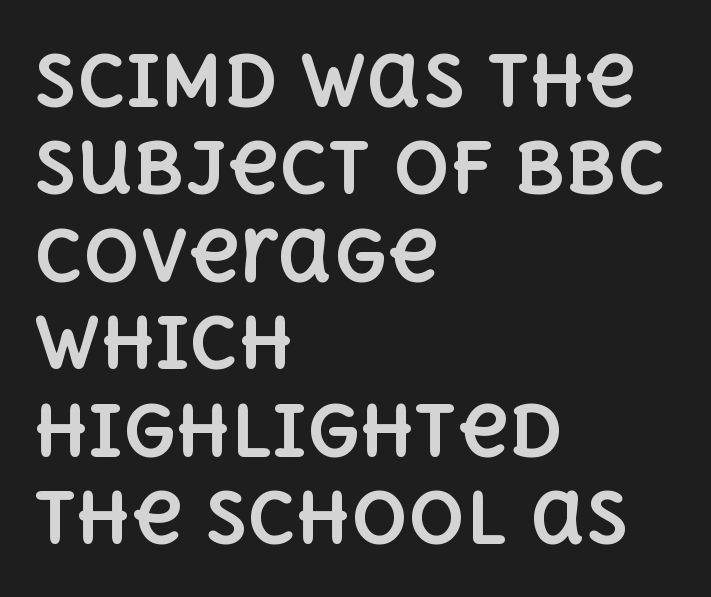
Nobody touched the tracking dial on this one. Vertical strokes here are truly vertical. Caption: multi-line text, flush left, ragged right. Any mark beneath the type? The region is blank.
